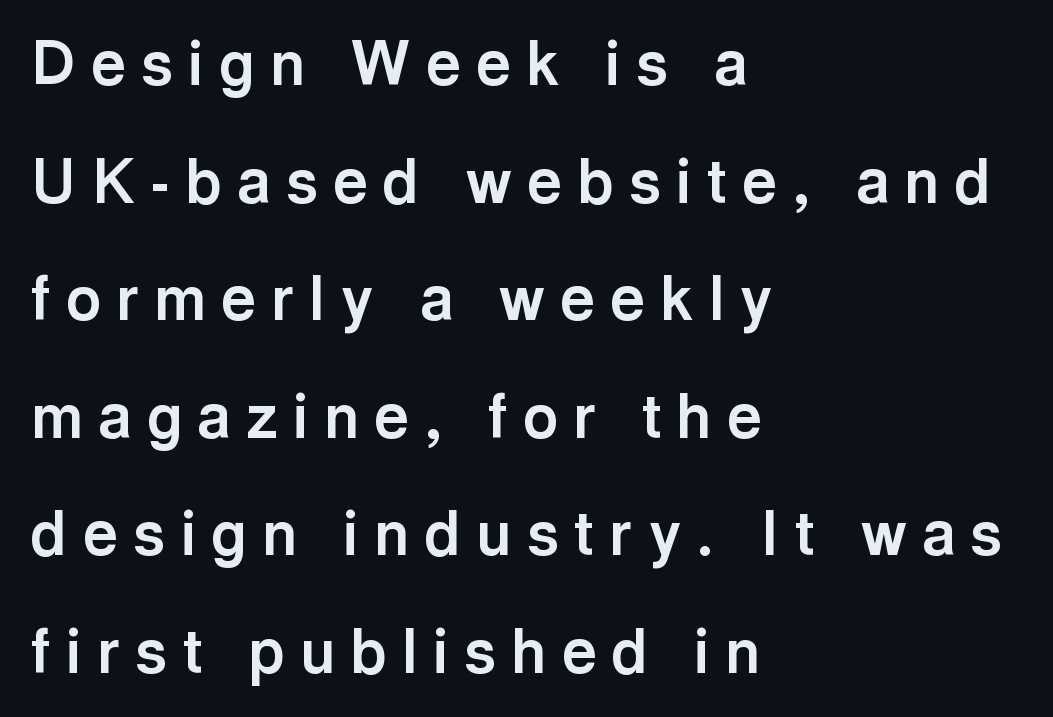
The image shows 60 px bold sans-serif type, upright; set left-aligned, loose line spacing (1.96x), unusually wide letter spacing (+0.26 em), not underlined; a medium x-height.
